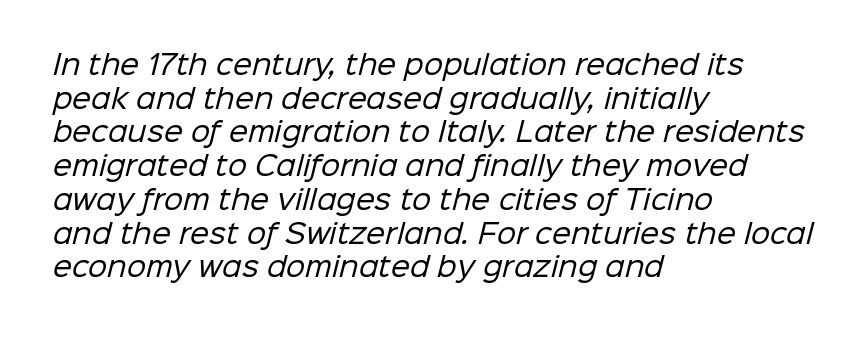
Is the type heavy? It reads as light-to-regular instead. This block has exactly the height ordinary leading produces. Teacher's note: observe the even left margin — that is flush-left alignment. Beneath every word, the page is bare. The letterforms sit shoulder to shoulder at normal distance.
